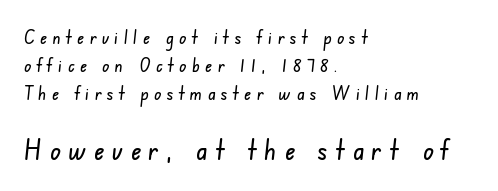
Q: Is the typeface a serif or a sans-serif typeface? A: Sans-serif.
Q: Is the text underlined? A: No.
Q: How is the paragraph aligned? A: Left-aligned.
Q: Is the spacing between letters normal or unusually wide? A: Unusually wide.
Q: Is the spacing between lines tight, normal or loose? A: Normal.
Q: Which block of text is set in a larger size, the first (top) or the second (bottom)? A: The second (bottom) one.
Q: Width (condensed, normal, or wide)? A: Condensed.
Q: Stroke contrast? A: Low.
Q: x-height? A: Small.
Q: Monospaced? A: No.
